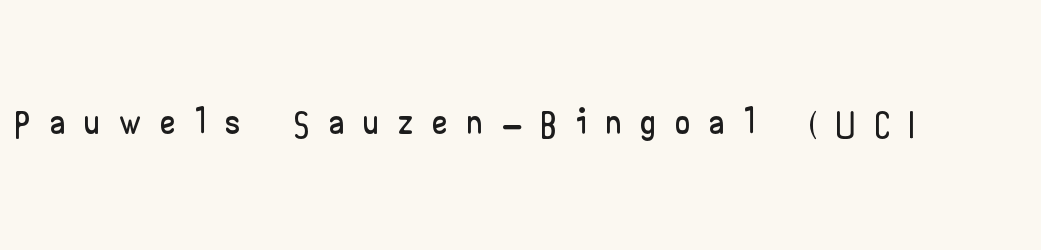
How are the letters spaced? Widely, with obvious added tracking. A typesetter would label this face a sans. Clear beneath every line of the passage. The axis of the letterforms is exactly vertical. Proportional: the letters do not fall into vertical columns.
